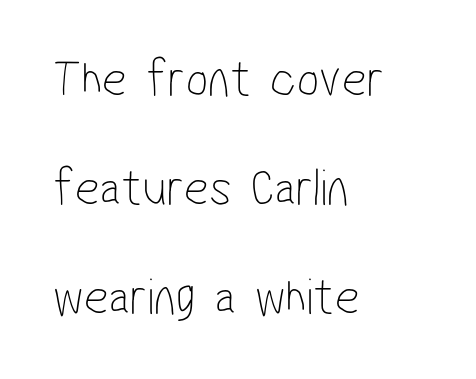
{"serif": "no", "bold": "no", "weight": "thin", "width": "condensed", "stroke_contrast": "low", "x_height": "medium", "monospaced": "no", "underline": "no", "align": "left", "line_spacing": "loose", "line_spacing_ratio": 2.06, "letter_spacing": "normal", "letter_spacing_em": 0.0, "glyph_px": 53}
